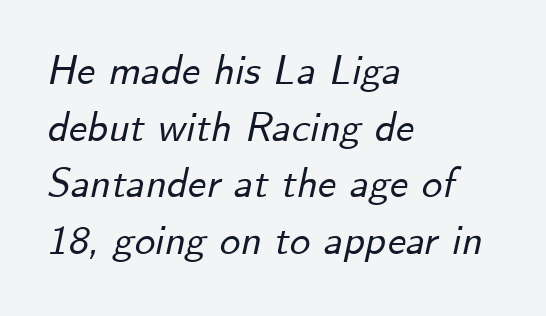
{"italic": "yes", "lean": "right", "slant_degrees": 12, "width": "normal", "stroke_contrast": "low", "x_height": "small", "monospaced": "no", "underline": "no", "align": "left", "line_spacing": "normal", "line_spacing_ratio": 1.38, "letter_spacing": "normal", "letter_spacing_em": 0.0, "glyph_px": 41}
